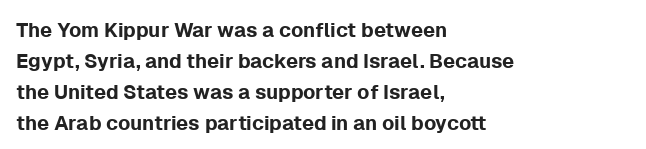
{"italic": "no", "underline": "no", "align": "left", "line_spacing": "normal", "line_spacing_ratio": 1.55, "letter_spacing": "normal", "letter_spacing_em": 0.0, "glyph_px": 20}
